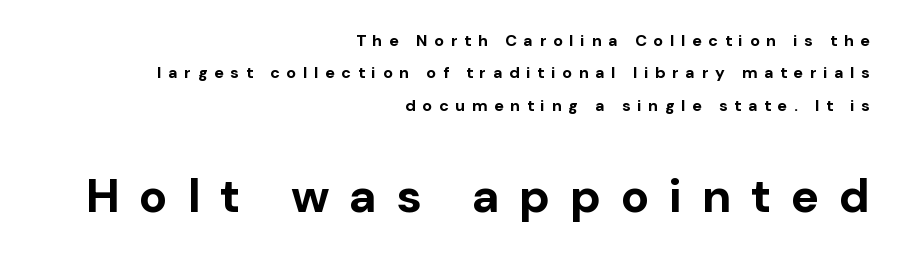
The image shows 47 px bold sans-serif type, upright; set right-aligned, loose line spacing (2.02x), unusually wide letter spacing (+0.42 em), not underlined; the second (bottom) block is 2.94x larger; low stroke contrast and a medium x-height.
